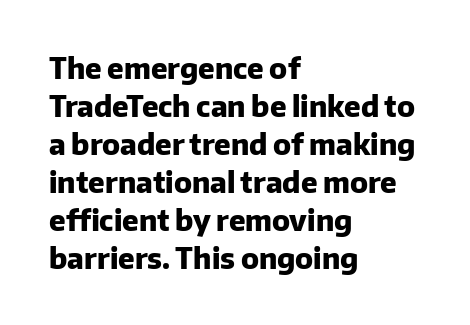
Q: Is the text bold? A: Yes.
Q: Is the text italic (slanted)? A: No, it is upright.
Q: Is the typeface a serif or a sans-serif typeface? A: Sans-serif.
Q: Is the text underlined? A: No.
Q: How is the paragraph aligned? A: Left-aligned.
Q: Is the spacing between letters normal or unusually wide? A: Normal.
Q: Is the spacing between lines tight, normal or loose? A: Normal.
Q: Width (condensed, normal, or wide)? A: Normal.
Q: Stroke contrast? A: Low.
Q: x-height? A: Medium.
Q: Monospaced? A: No.
